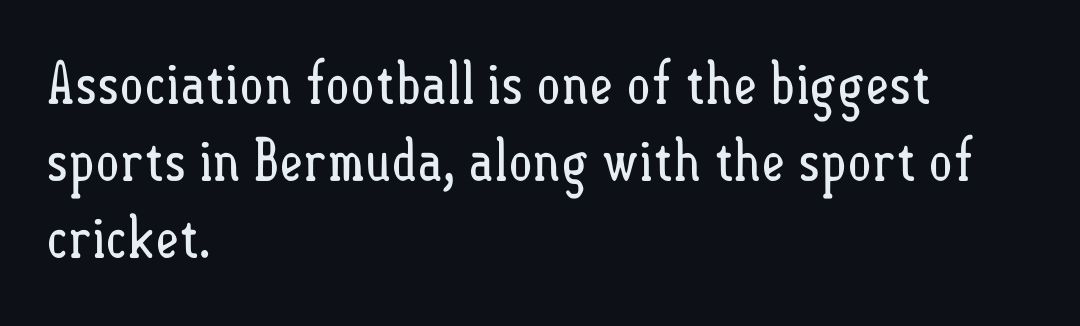
{"italic": "no", "bold": "no", "weight": "regular", "width": "condensed", "stroke_contrast": "low", "x_height": "small", "monospaced": "no", "underline": "no", "align": "left", "line_spacing": "normal", "line_spacing_ratio": 1.33, "letter_spacing": "normal", "letter_spacing_em": 0.0, "glyph_px": 58}
